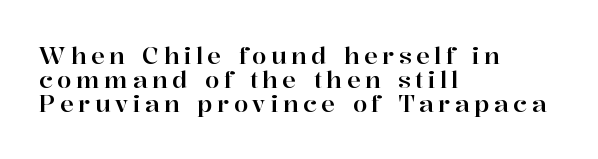
Upright lettering throughout. The passage shown has open, widely tracked lettering throughout. Does the copy run flush right? No — it runs flush left. Honestly, the rows look squashed on top of each other. Check the space under the baseline: it is left empty.
